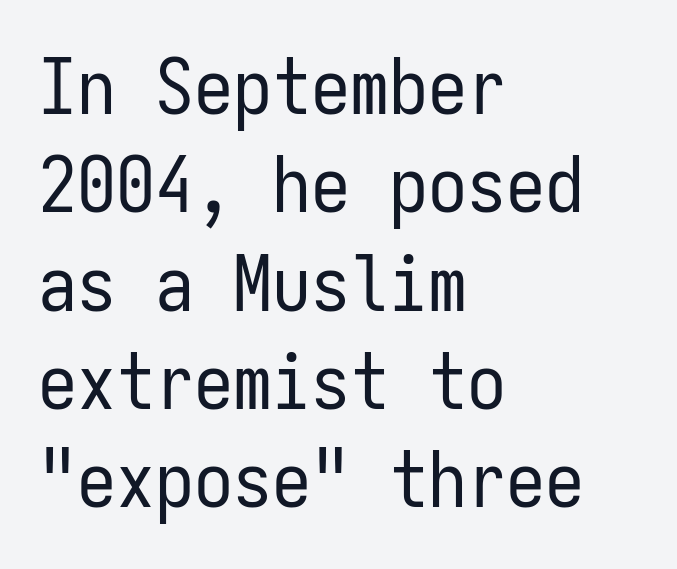
The image shows 78 px regular-weight, condensed sans-serif type, upright, monospaced; set left-aligned, normal line spacing (1.26x), normal letter spacing, not underlined; low stroke contrast and a medium x-height.
